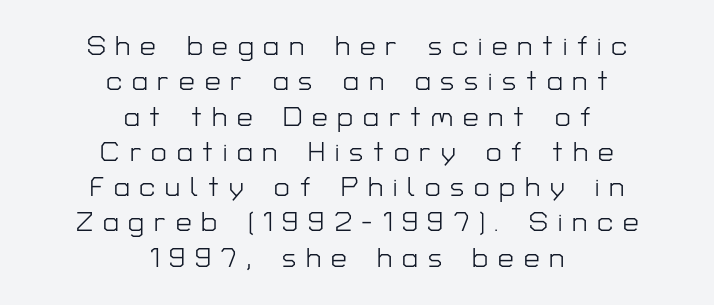
Compared with a typical body face, this is equally light or lighter still. Is this a sans? Yes — the strokes have no serifs. Nope, not italic — everything's standing straight. Honestly, there is no underline to notice here at all. Tracking here is generous; glyphs stand well apart from one another.
